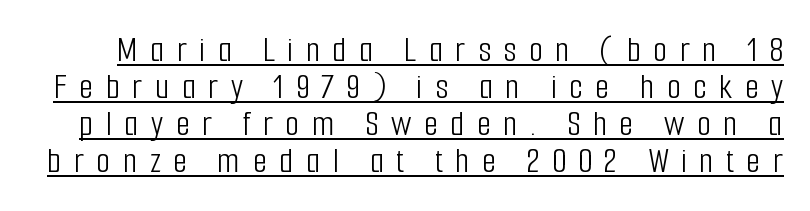
The image shows 37 px light, condensed sans-serif type, upright; set tight line spacing (1.0x), unusually wide letter spacing (+0.33 em), underlined; low stroke contrast and a medium x-height.
